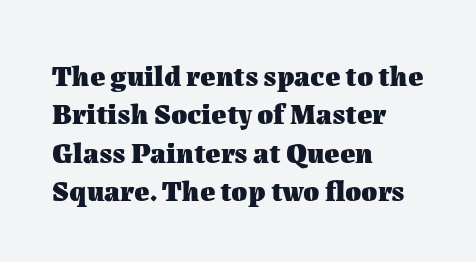
The image shows 29 px heavy type, upright; set left-aligned, normal line spacing (1.32x), normal letter spacing, not underlined; medium stroke contrast and a medium x-height.
